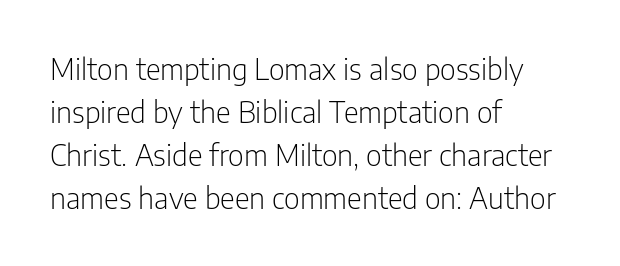
The image shows 29 px light, condensed sans-serif type, upright; set left-aligned, normal line spacing (1.48x), normal letter spacing, not underlined; low stroke contrast and a medium x-height.
